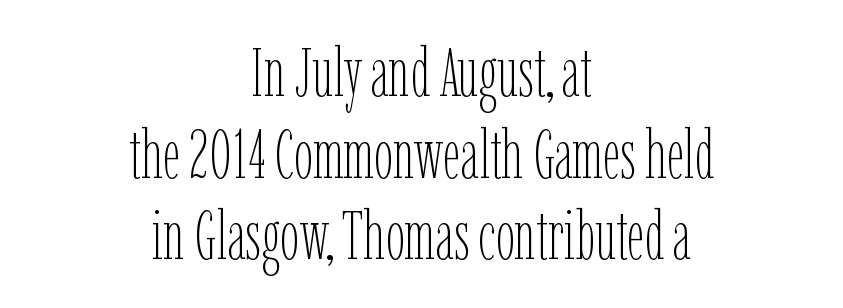
Horizontally, the lines are justified to the midpoint only. This rendering leaves character spacing at its baseline value. Only glyphs here, with clear space below each row. The weight tops out at a normal text grade. These lines are rendered in a variable-pitch font. The letters stand upright; this is a roman face.
